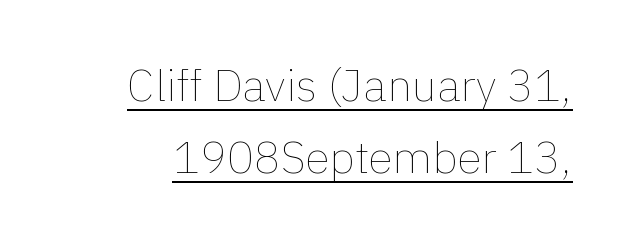
Q: Is the text bold? A: No.
Q: Is the text italic (slanted)? A: No, it is upright.
Q: Is the text underlined? A: Yes.
Q: Is the spacing between letters normal or unusually wide? A: Normal.
Q: Is the spacing between lines tight, normal or loose? A: Normal.
Q: Width (condensed, normal, or wide)? A: Normal.
Q: x-height? A: Medium.
Q: Monospaced? A: No.
